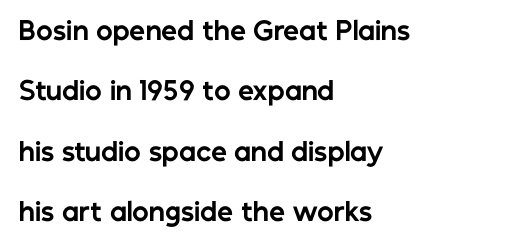
{"italic": "no", "bold": "yes", "underline": "no", "align": "left", "line_spacing": "loose", "line_spacing_ratio": 2.42, "letter_spacing": "normal", "letter_spacing_em": 0.0, "glyph_px": 25}
